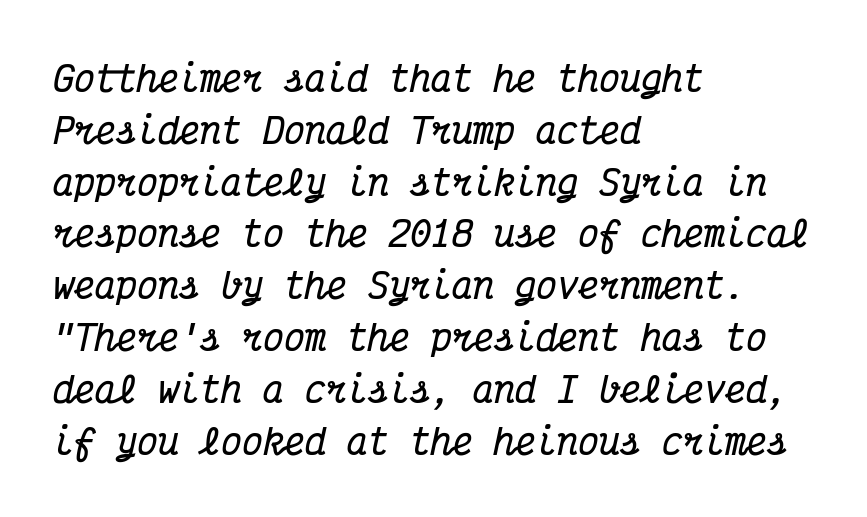
To sum up the face: it has serifs. The baseline area is clear. How are the letters spaced? Ordinarily, with no added tracking. Style check: oblique. Rows of type keep a routine distance in the vertical direction. These lines carry a lot of weight — the face is fully bold.
